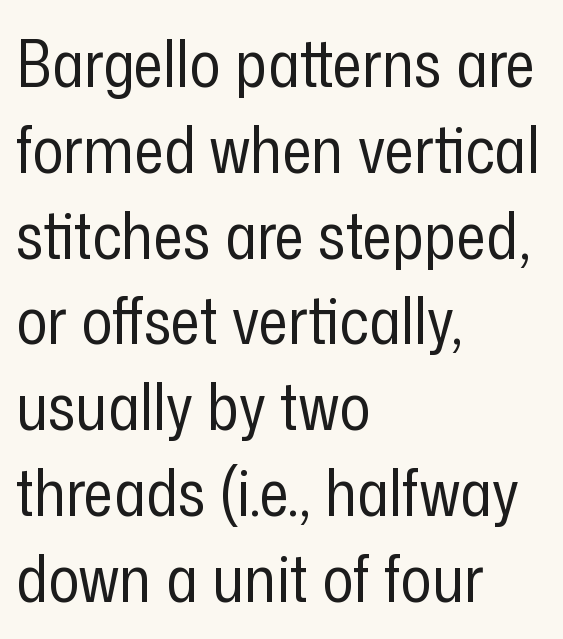
Q: Is the text bold? A: No.
Q: Is the text italic (slanted)? A: No, it is upright.
Q: Is the typeface a serif or a sans-serif typeface? A: Sans-serif.
Q: Is the text underlined? A: No.
Q: How is the paragraph aligned? A: Left-aligned.
Q: Is the spacing between letters normal or unusually wide? A: Normal.
Q: Is the spacing between lines tight, normal or loose? A: Normal.
Q: Width (condensed, normal, or wide)? A: Condensed.
Q: Stroke contrast? A: Low.
Q: x-height? A: Medium.
Q: Monospaced? A: No.
